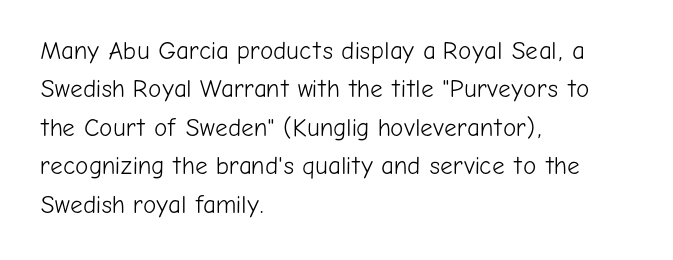
Q: Is the text bold? A: No.
Q: Is the text italic (slanted)? A: No, it is upright.
Q: Is the text underlined? A: No.
Q: How is the paragraph aligned? A: Left-aligned.
Q: Is the spacing between letters normal or unusually wide? A: Normal.
Q: Is the spacing between lines tight, normal or loose? A: Normal.
